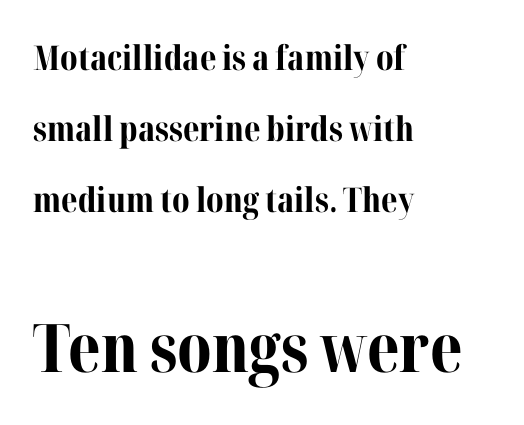
{"serif": "yes", "italic": "no", "bold": "yes", "weight": "bold", "width": "normal", "stroke_contrast": "medium", "x_height": "medium", "monospaced": "no", "underline": "no", "align": "left", "line_spacing": "loose", "line_spacing_ratio": 2.09, "letter_spacing": "normal", "letter_spacing_em": 0.0, "larger_block": "second", "size_ratio": 1.97, "glyph_px": 67}
